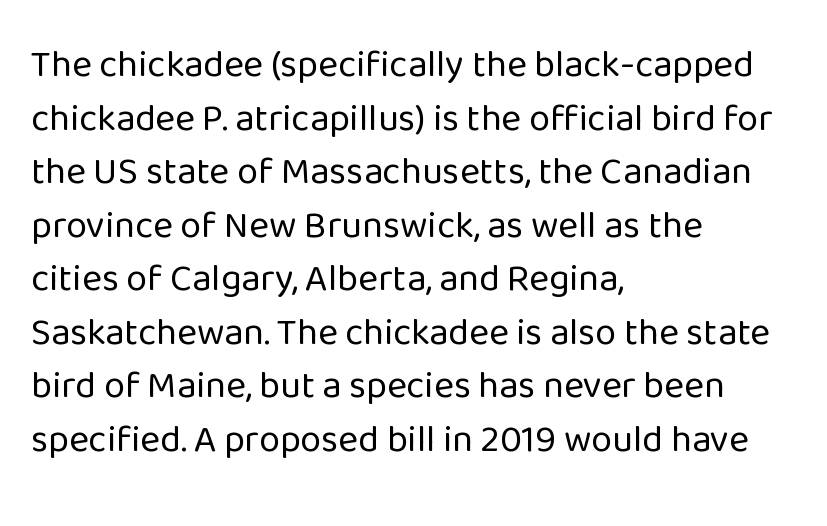
The image shows 38 px regular-weight sans-serif type, upright; set left-aligned, normal line spacing (1.41x), normal letter spacing, not underlined; low stroke contrast and a medium x-height.
